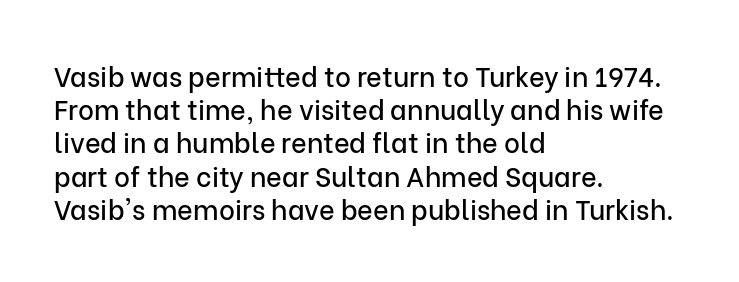
{"italic": "no", "underline": "no", "align": "left", "line_spacing_ratio": 1.23, "letter_spacing": "normal", "letter_spacing_em": 0.0, "glyph_px": 27}
